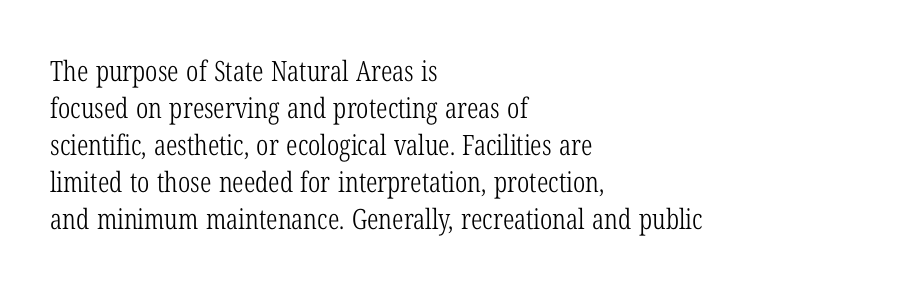
Q: Is the text bold? A: No.
Q: Is the text italic (slanted)? A: No, it is upright.
Q: Is the typeface a serif or a sans-serif typeface? A: Serif.
Q: Is the text underlined? A: No.
Q: How is the paragraph aligned? A: Left-aligned.
Q: Is the spacing between letters normal or unusually wide? A: Normal.
Q: Is the spacing between lines tight, normal or loose? A: Normal.
Q: Width (condensed, normal, or wide)? A: Condensed.
Q: Stroke contrast? A: Low.
Q: x-height? A: Medium.
Q: Monospaced? A: No.
